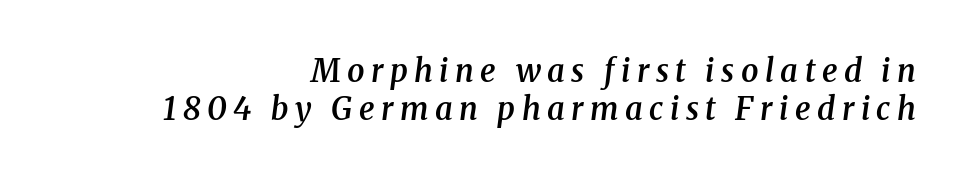
The image shows 31 px semibold serif type, italic (leaning right); set right-aligned, line spacing 1.23x, unusually wide letter spacing (+0.21 em), not underlined; medium stroke contrast and a medium x-height.
